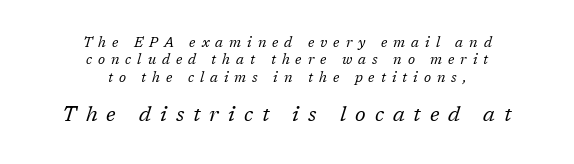
Q: Is the text bold? A: No.
Q: Is the text italic (slanted)? A: Yes, it leans right by about 17 degrees.
Q: Is the text underlined? A: No.
Q: How is the paragraph aligned? A: Centered.
Q: Is the spacing between letters normal or unusually wide? A: Unusually wide.
Q: Is the spacing between lines tight, normal or loose? A: Normal.
Q: Which block of text is set in a larger size, the first (top) or the second (bottom)? A: The second (bottom) one.
